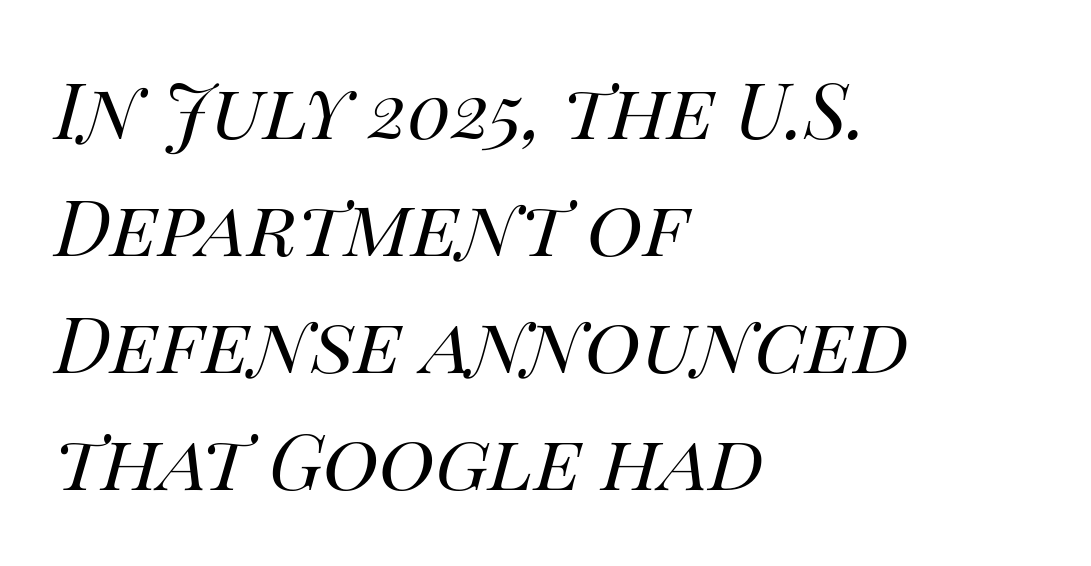
Q: Is the text bold? A: No.
Q: Is the text italic (slanted)? A: Yes, it leans right by about 14 degrees.
Q: Is the text underlined? A: No.
Q: How is the paragraph aligned? A: Left-aligned.
Q: Is the spacing between letters normal or unusually wide? A: Normal.
Q: Is the spacing between lines tight, normal or loose? A: Normal.
Q: Width (condensed, normal, or wide)? A: Normal.
Q: Stroke contrast? A: High.
Q: x-height? A: Large.
Q: Monospaced? A: No.
